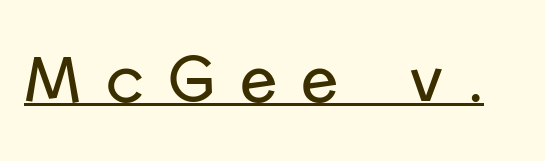
The rendering uses natural spacing where letterforms have individual widths. Substantial extra tracking has been applied to these lines. The letters carry no serifs — their stems end cleanly without finishing strokes. Italic? Not at all — the glyphs are vertical.
